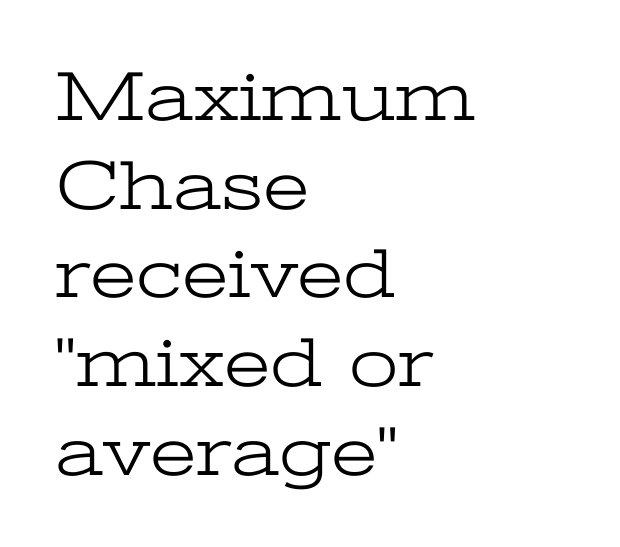
{"serif": "yes", "italic": "no", "bold": "no", "weight": "light", "width": "wide", "stroke_contrast": "low", "x_height": "medium", "monospaced": "no", "underline": "no", "align": "left", "line_spacing": "normal", "line_spacing_ratio": 1.25, "letter_spacing": "normal", "letter_spacing_em": 0.0, "glyph_px": 71}
